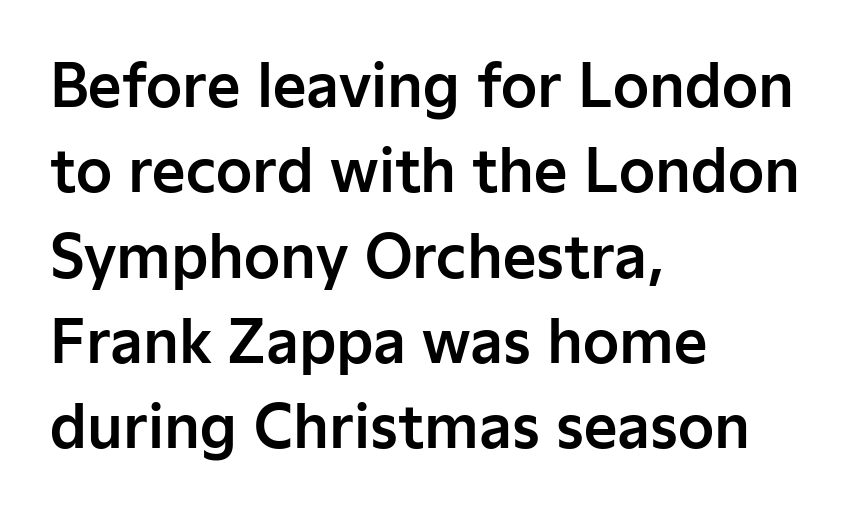
{"serif": "no", "italic": "no", "width": "normal", "stroke_contrast": "low", "x_height": "medium", "monospaced": "no", "underline": "no", "align": "left", "line_spacing": "normal", "line_spacing_ratio": 1.47, "letter_spacing": "normal", "letter_spacing_em": 0.0, "glyph_px": 58}
